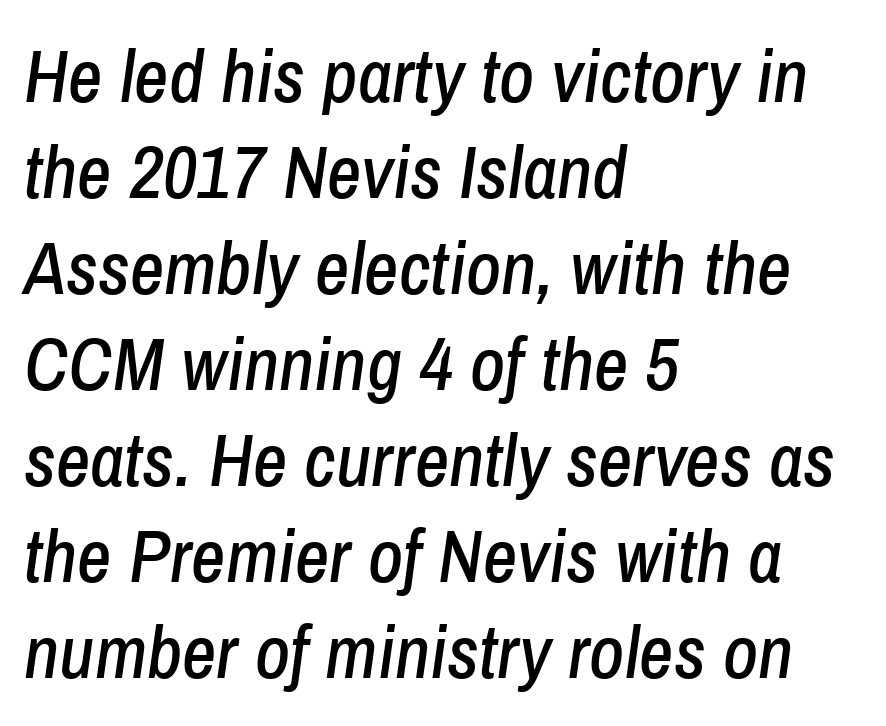
{"italic": "yes", "lean": "right", "slant_degrees": 8, "width": "condensed", "stroke_contrast": "low", "x_height": "medium", "monospaced": "no", "underline": "no", "align": "left", "line_spacing": "normal", "line_spacing_ratio": 1.28, "letter_spacing": "normal", "letter_spacing_em": 0.0, "glyph_px": 75}
